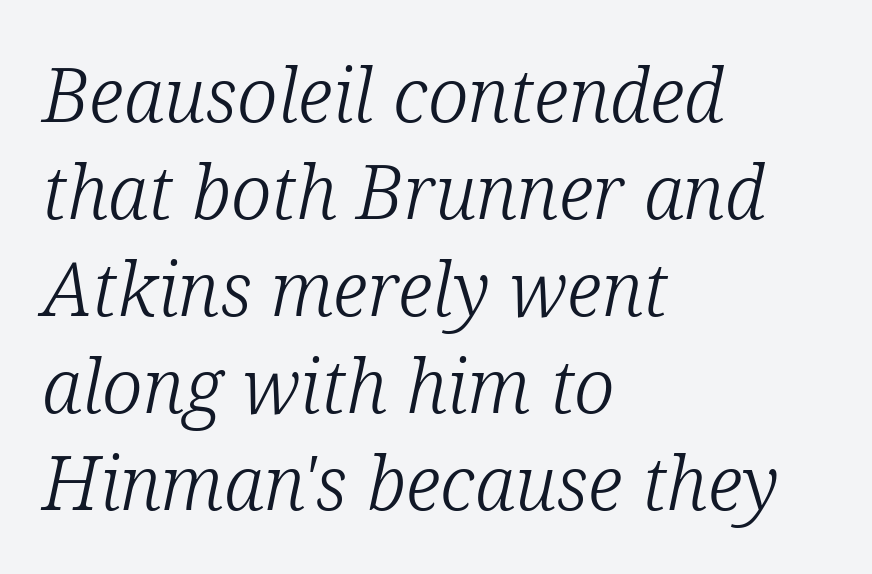
Q: Is the text bold? A: No.
Q: Is the text italic (slanted)? A: Yes, it leans right by about 12 degrees.
Q: Is the typeface a serif or a sans-serif typeface? A: Serif.
Q: Is the text underlined? A: No.
Q: How is the paragraph aligned? A: Left-aligned.
Q: Is the spacing between letters normal or unusually wide? A: Normal.
Q: Is the spacing between lines tight, normal or loose? A: Normal.
Q: Width (condensed, normal, or wide)? A: Normal.
Q: Stroke contrast? A: Low.
Q: x-height? A: Medium.
Q: Monospaced? A: No.
